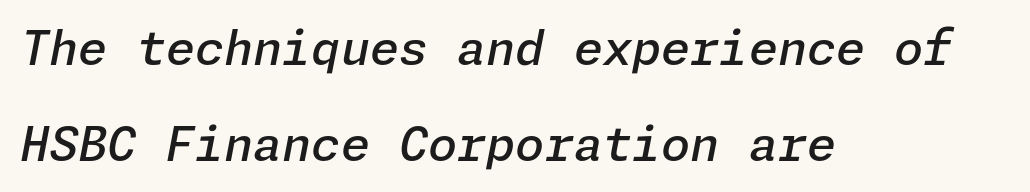
{"italic": "yes", "lean": "right", "slant_degrees": 11, "bold": "semi", "weight": "semibold", "width": "normal", "stroke_contrast": "low", "x_height": "medium", "underline": "no", "align": "left", "line_spacing": "loose", "line_spacing_ratio": 2.05, "letter_spacing": "normal", "letter_spacing_em": 0.0, "glyph_px": 47}
